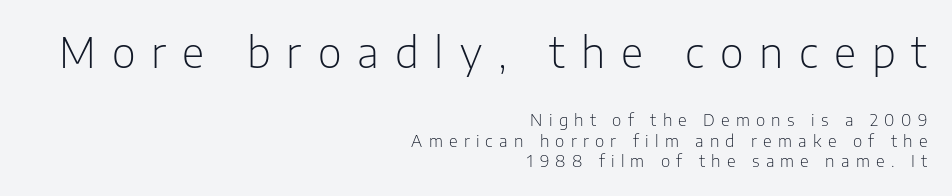
Q: Is the text bold? A: No.
Q: Is the text italic (slanted)? A: No, it is upright.
Q: Is the typeface a serif or a sans-serif typeface? A: Sans-serif.
Q: Is the text underlined? A: No.
Q: How is the paragraph aligned? A: Right-aligned.
Q: Is the spacing between letters normal or unusually wide? A: Unusually wide.
Q: Is the spacing between lines tight, normal or loose? A: Normal.
Q: Which block of text is set in a larger size, the first (top) or the second (bottom)? A: The first (top) one.
Q: Width (condensed, normal, or wide)? A: Normal.
Q: Stroke contrast? A: Low.
Q: x-height? A: Medium.
Q: Monospaced? A: No.
